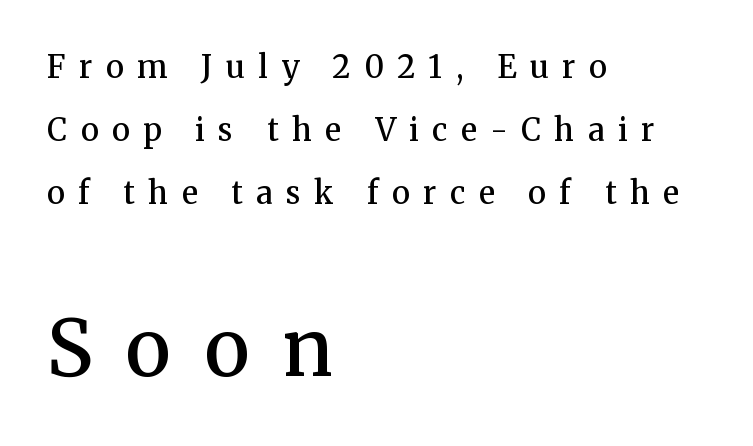
Any mark beneath the type? The region is blank. A typesetter would call this proportional, since set widths differ per character. The emphasis by scale lands on block number two, below. Is the letter spacing exaggerated? Yes — the characters are pushed far apart.
